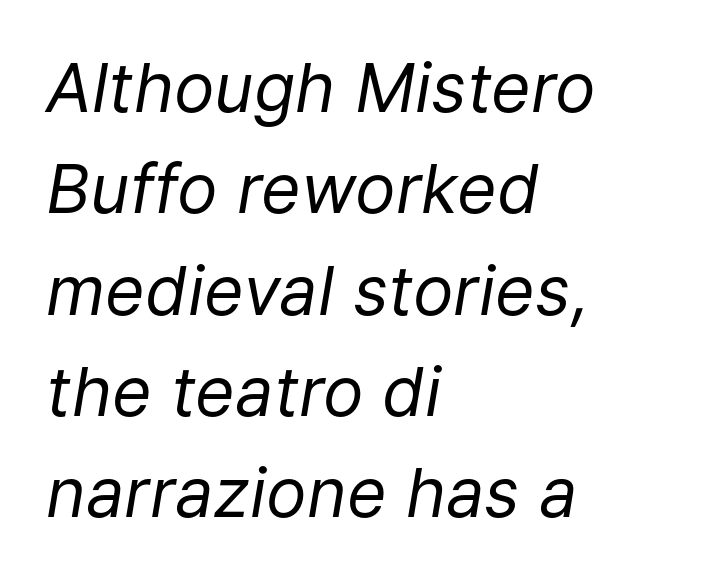
{"italic": "yes", "lean": "right", "slant_degrees": 9, "bold": "no", "weight": "regular", "width": "normal", "stroke_contrast": "low", "x_height": "medium", "monospaced": "no", "underline": "no", "align": "left", "line_spacing": "normal", "line_spacing_ratio": 1.49, "letter_spacing": "normal", "letter_spacing_em": 0.0, "glyph_px": 68}
